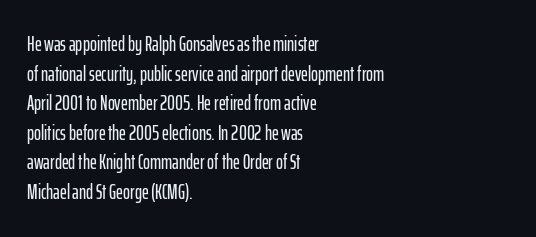
Q: Is the text italic (slanted)? A: No, it is upright.
Q: Is the text underlined? A: No.
Q: How is the paragraph aligned? A: Left-aligned.
Q: Is the spacing between letters normal or unusually wide? A: Normal.
Q: Is the spacing between lines tight, normal or loose? A: Normal.
